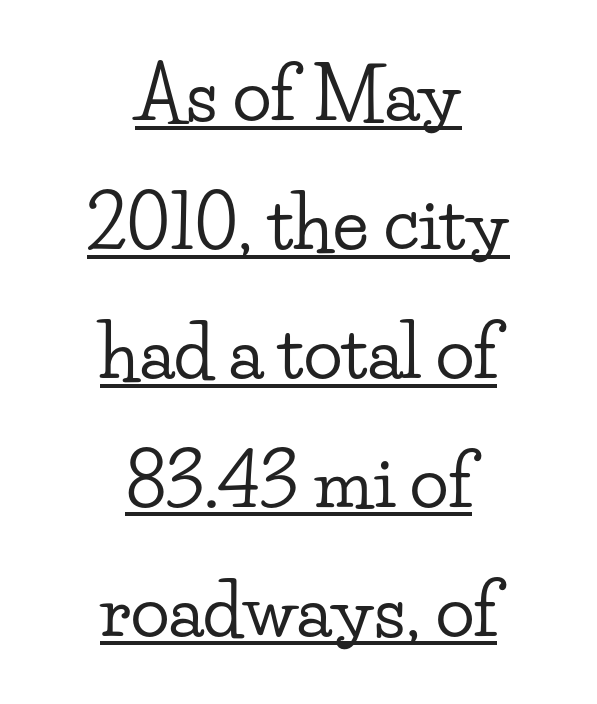
The image shows 72 px wide serif type, upright; set centered, line spacing 1.79x, normal letter spacing, underlined; low stroke contrast and a small x-height.
